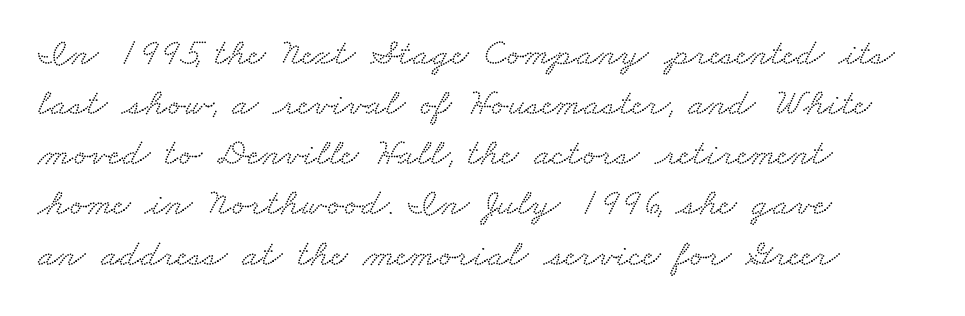
The image shows 38 px wide type; set left-aligned, normal line spacing (1.32x), normal letter spacing, not underlined; low stroke contrast and a small x-height.
